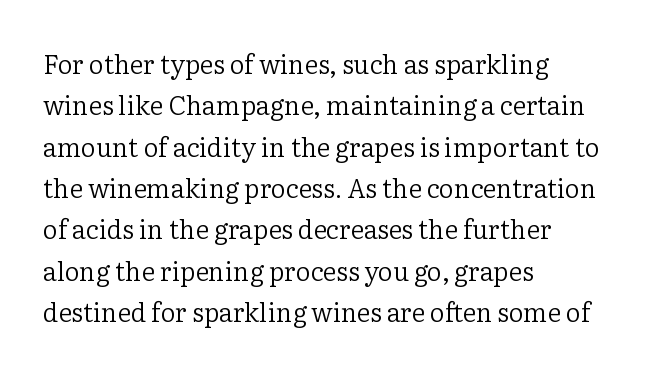
Each stroke keeps to a modest, everyday thickness or less. Whoever set this chose a conventional vertical rhythm. Caption: multi-line text, flush left, ragged right. Underlining? Definitely not there.
